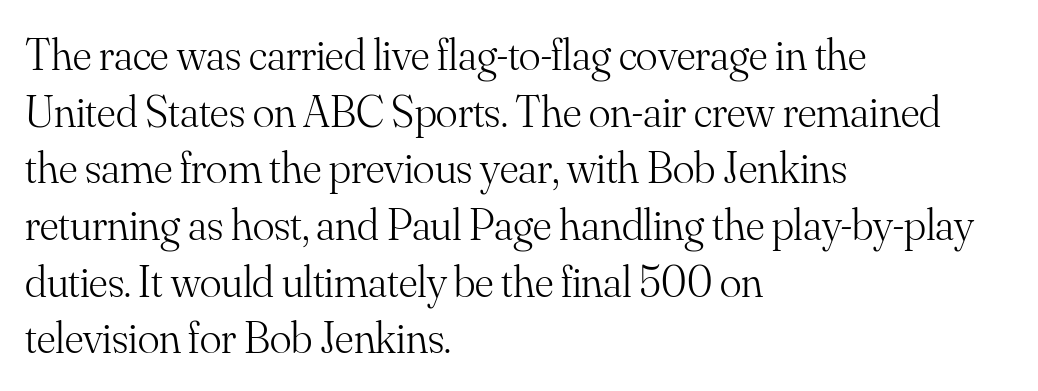
Q: Is the text bold? A: No.
Q: Is the text italic (slanted)? A: No, it is upright.
Q: Is the typeface a serif or a sans-serif typeface? A: Serif.
Q: Is the text underlined? A: No.
Q: How is the paragraph aligned? A: Left-aligned.
Q: Is the spacing between letters normal or unusually wide? A: Normal.
Q: Is the spacing between lines tight, normal or loose? A: Normal.
Q: Width (condensed, normal, or wide)? A: Normal.
Q: Stroke contrast? A: Medium.
Q: x-height? A: Small.
Q: Monospaced? A: No.
